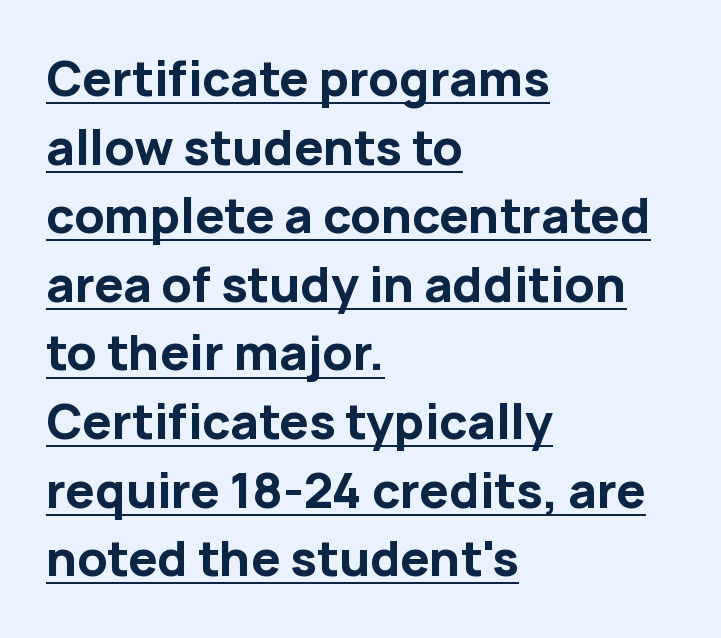
The image shows 47 px bold sans-serif type, upright; set left-aligned, normal line spacing (1.46x), normal letter spacing, underlined; low stroke contrast and a medium x-height.
